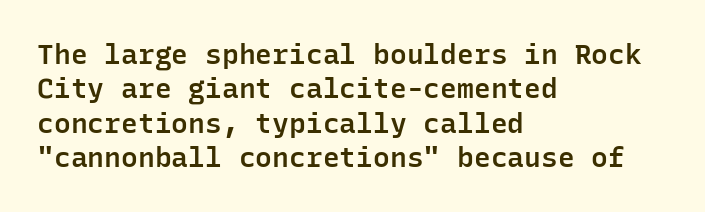
Rule under the text: the space is simply empty. All the whitespace from short lines collects on the right. Do the characters align in a grid? Yes, the font is monospaced. The letterforms sit shoulder to shoulder at normal distance. Posture: vertical. Bold? Not quite — semibold, heavier than regular but stopping short.
